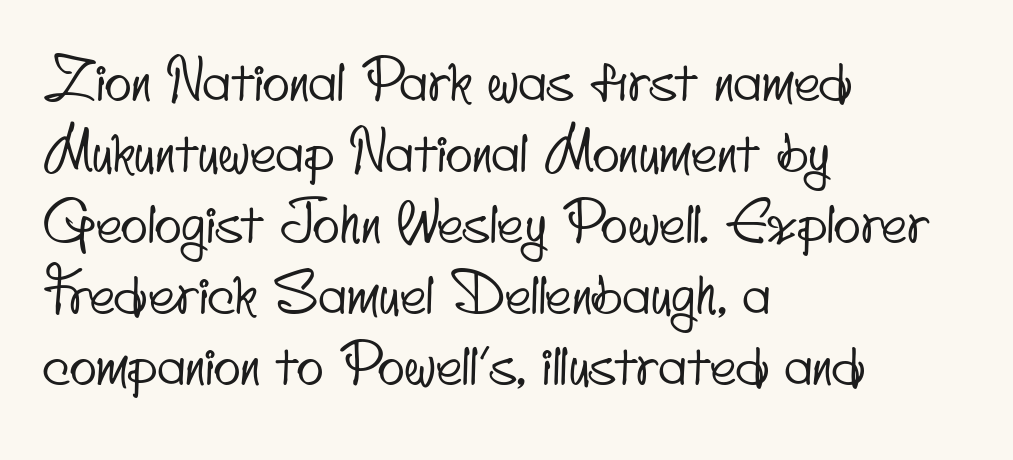
Q: Is the typeface a serif or a sans-serif typeface? A: Sans-serif.
Q: Is the text underlined? A: No.
Q: How is the paragraph aligned? A: Left-aligned.
Q: Is the spacing between letters normal or unusually wide? A: Normal.
Q: Is the spacing between lines tight, normal or loose? A: Normal.
Q: Width (condensed, normal, or wide)? A: Condensed.
Q: Stroke contrast? A: Low.
Q: x-height? A: Small.
Q: Monospaced? A: No.
